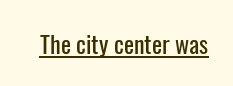
Q: Is the text italic (slanted)? A: No, it is upright.
Q: Is the text underlined? A: Yes.
Q: Is the spacing between letters normal or unusually wide? A: Normal.
